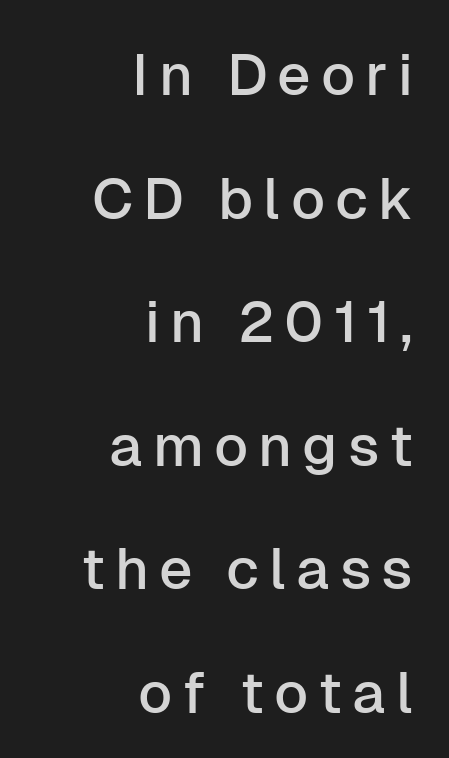
Q: Is the text italic (slanted)? A: No, it is upright.
Q: Is the typeface a serif or a sans-serif typeface? A: Sans-serif.
Q: Is the text underlined? A: No.
Q: How is the paragraph aligned? A: Right-aligned.
Q: Is the spacing between lines tight, normal or loose? A: Loose.
Q: Width (condensed, normal, or wide)? A: Normal.
Q: Stroke contrast? A: Low.
Q: x-height? A: Medium.
Q: Monospaced? A: No.
